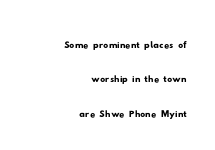
{"underline": "no", "align": "right", "line_spacing": "normal", "line_spacing_ratio": 1.38, "letter_spacing": "normal", "letter_spacing_em": 0.0, "glyph_px": 25}
